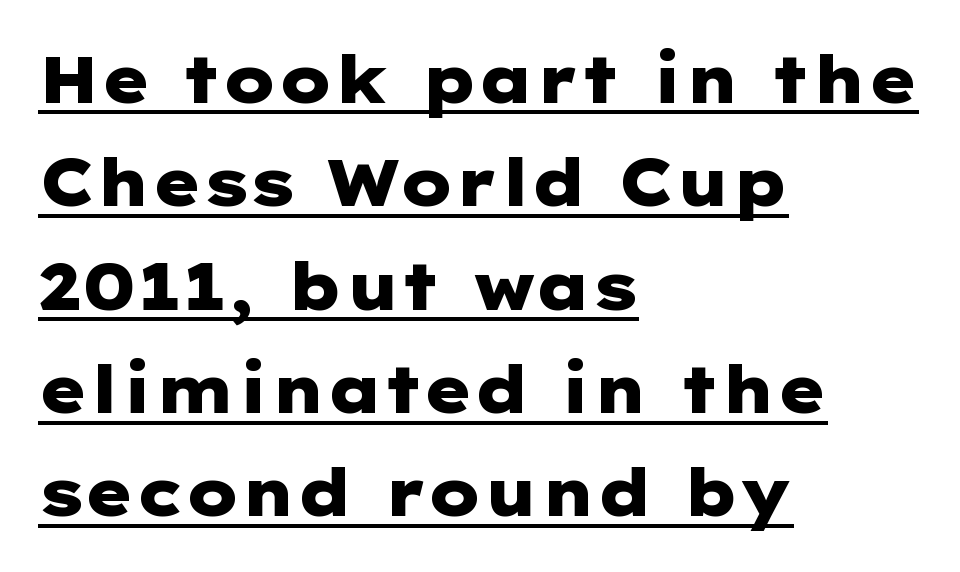
Q: Is the text bold? A: Yes.
Q: Is the text italic (slanted)? A: No, it is upright.
Q: Is the typeface a serif or a sans-serif typeface? A: Sans-serif.
Q: Is the text underlined? A: Yes.
Q: How is the paragraph aligned? A: Left-aligned.
Q: Is the spacing between letters normal or unusually wide? A: Normal.
Q: Is the spacing between lines tight, normal or loose? A: Normal.
Q: Width (condensed, normal, or wide)? A: Wide.
Q: Stroke contrast? A: Low.
Q: x-height? A: Medium.
